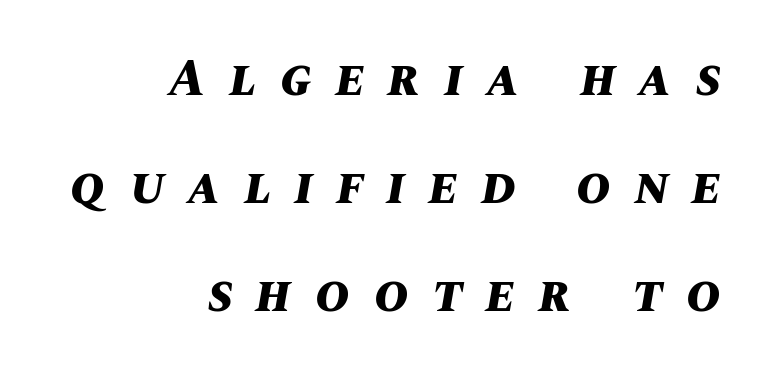
Q: Is the text bold? A: Yes.
Q: Is the text italic (slanted)? A: Yes, it leans right by about 10 degrees.
Q: Is the text underlined? A: No.
Q: How is the paragraph aligned? A: Right-aligned.
Q: Is the spacing between letters normal or unusually wide? A: Unusually wide.
Q: Is the spacing between lines tight, normal or loose? A: Loose.
Q: Width (condensed, normal, or wide)? A: Normal.
Q: Stroke contrast? A: Medium.
Q: x-height? A: Large.
Q: Monospaced? A: No.
